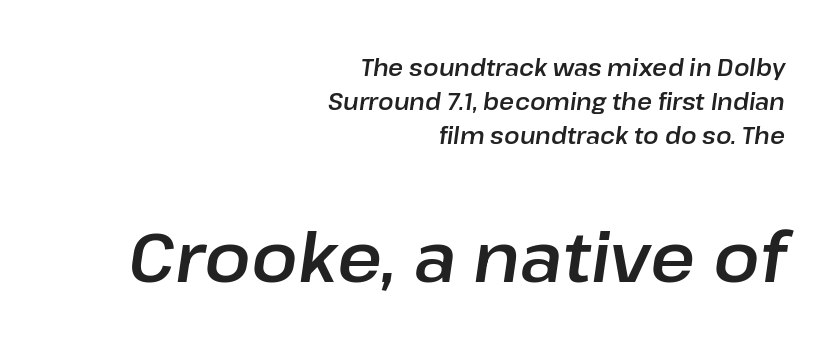
Q: Is the text italic (slanted)? A: Yes, it leans right by about 8 degrees.
Q: Is the text underlined? A: No.
Q: How is the paragraph aligned? A: Right-aligned.
Q: Is the spacing between letters normal or unusually wide? A: Normal.
Q: Is the spacing between lines tight, normal or loose? A: Normal.
Q: Which block of text is set in a larger size, the first (top) or the second (bottom)? A: The second (bottom) one.
Q: Width (condensed, normal, or wide)? A: Normal.
Q: Stroke contrast? A: Low.
Q: x-height? A: Medium.
Q: Monospaced? A: No.
